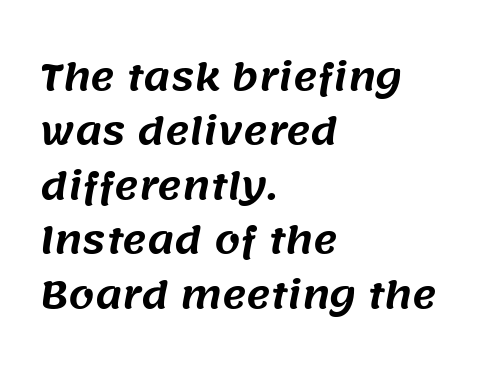
The text block is weighted toward the left margin, trailing off unevenly rightward. Is this a fixed-width face? No — the glyphs have proportional, varying widths. Words appear dense and cohesive because spacing is normal. I'd call this a sans setting — the letters go barefoot. The space directly below the letters is spotless. Leading matches the norm, producing a regular column.
